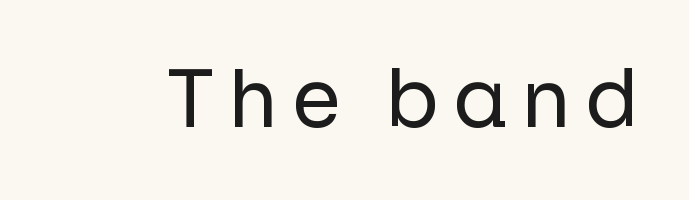
The image shows 79 px regular-weight sans-serif type, upright; set not underlined; low stroke contrast and a medium x-height.
